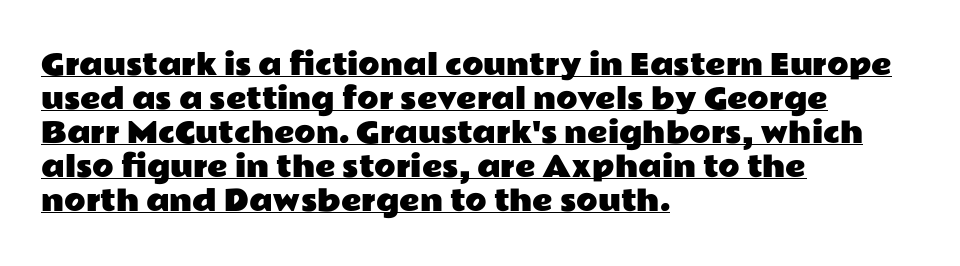
Q: Is the text italic (slanted)? A: No, it is upright.
Q: Is the typeface a serif or a sans-serif typeface? A: Sans-serif.
Q: Is the text underlined? A: Yes.
Q: How is the paragraph aligned? A: Left-aligned.
Q: Is the spacing between letters normal or unusually wide? A: Normal.
Q: Width (condensed, normal, or wide)? A: Wide.
Q: Stroke contrast? A: Low.
Q: x-height? A: Medium.
Q: Monospaced? A: No.
